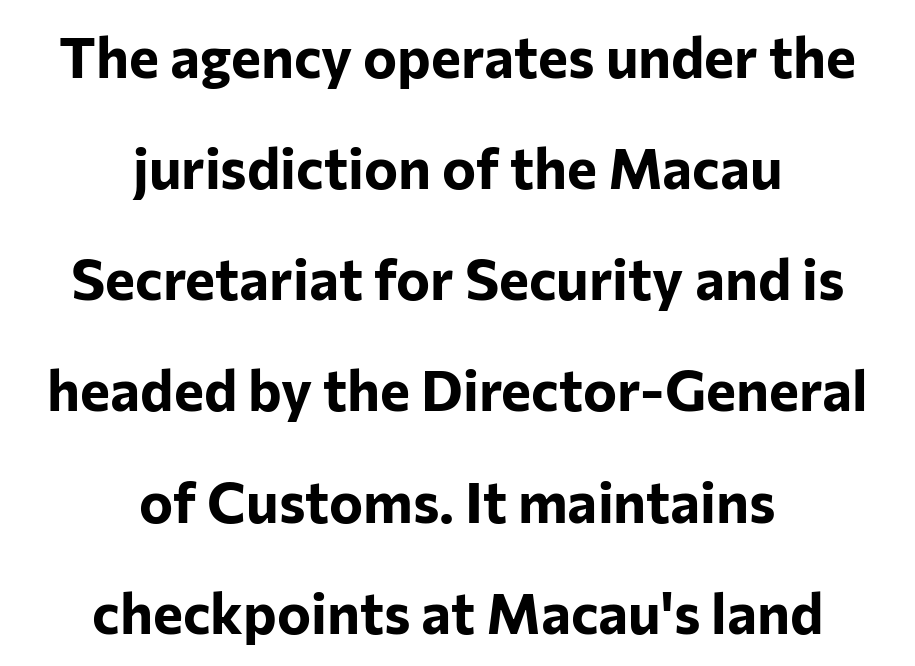
Both edges are ragged and mirror each other, which tells us the setting is centered. Descender tails drop into unmarked territory. Unlike italic type, these characters show no tilt at all. As a designer I'd log this as weight 700, bold. You can tell from the bare stems that sans-serif type was used.
